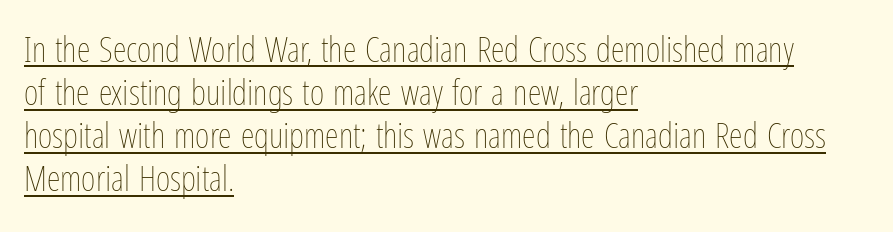
Is the block centered? No — it sits flush against the left margin. The letters sit at their default tracking, neither squeezed nor spread. These lines are rendered in a variable-pitch font. These characters rest on top of a visible drawn line.
